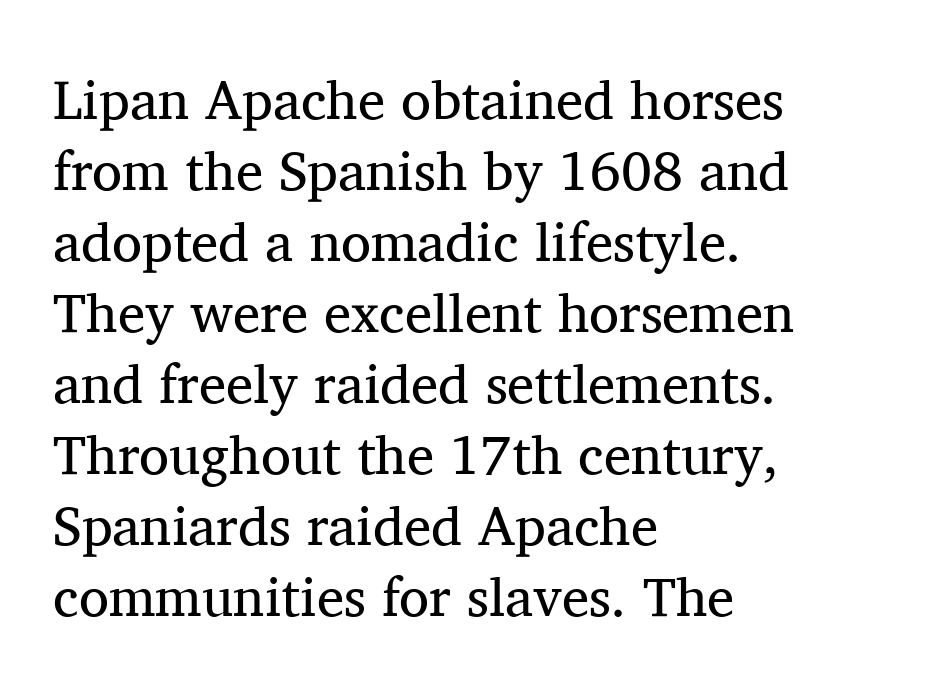
The image shows 55 px regular-weight serif type, upright; set left-aligned, normal line spacing (1.29x), normal letter spacing, not underlined; medium stroke contrast and a medium x-height.
